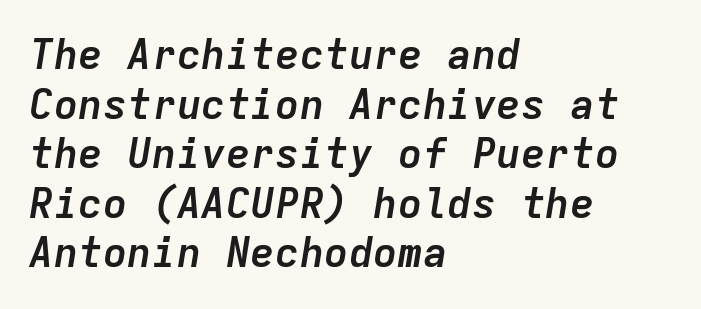
{"italic": "yes", "lean": "right", "slant_degrees": 9, "bold": "yes", "weight": "semibold", "width": "normal", "stroke_contrast": "low", "x_height": "medium", "monospaced": "yes", "underline": "no", "align": "left", "line_spacing_ratio": 1.21, "letter_spacing": "normal", "letter_spacing_em": 0.0, "glyph_px": 41}
